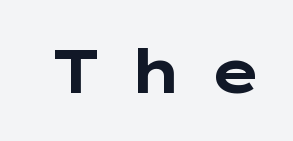
Q: Is the text bold? A: Yes.
Q: Is the text italic (slanted)? A: No, it is upright.
Q: Is the typeface a serif or a sans-serif typeface? A: Sans-serif.
Q: Is the text underlined? A: No.
Q: Is the spacing between letters normal or unusually wide? A: Unusually wide.
Q: Width (condensed, normal, or wide)? A: Wide.
Q: Stroke contrast? A: Low.
Q: x-height? A: Medium.
Q: Monospaced? A: No.
